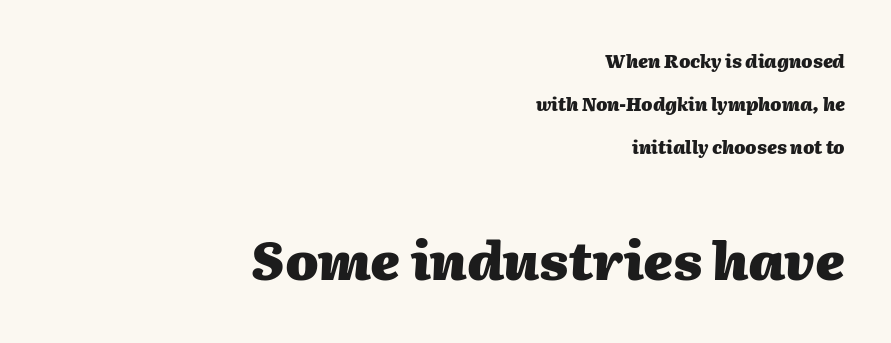
Q: Is the text bold? A: Yes.
Q: Is the text italic (slanted)? A: Yes, it leans right by about 2 degrees.
Q: Is the text underlined? A: No.
Q: How is the paragraph aligned? A: Right-aligned.
Q: Is the spacing between letters normal or unusually wide? A: Normal.
Q: Is the spacing between lines tight, normal or loose? A: Loose.
Q: Which block of text is set in a larger size, the first (top) or the second (bottom)? A: The second (bottom) one.
Q: Width (condensed, normal, or wide)? A: Normal.
Q: Stroke contrast? A: Medium.
Q: x-height? A: Medium.
Q: Monospaced? A: No.
